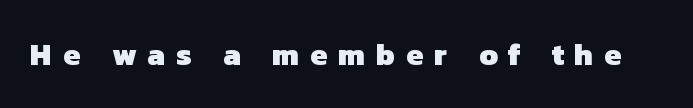
Chunky letters — that's bold for sure. These lines are rendered in a variable-pitch font. Short note: letters widely spaced. Check under the words: just untouched page. The passage shown is typeset with a sans-serif family.
